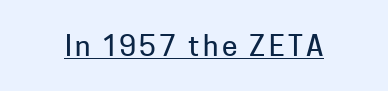
Q: Is the text italic (slanted)? A: No, it is upright.
Q: Is the typeface a serif or a sans-serif typeface? A: Sans-serif.
Q: Is the text underlined? A: Yes.
Q: Width (condensed, normal, or wide)? A: Normal.
Q: Stroke contrast? A: Low.
Q: x-height? A: Medium.
Q: Monospaced? A: No.
